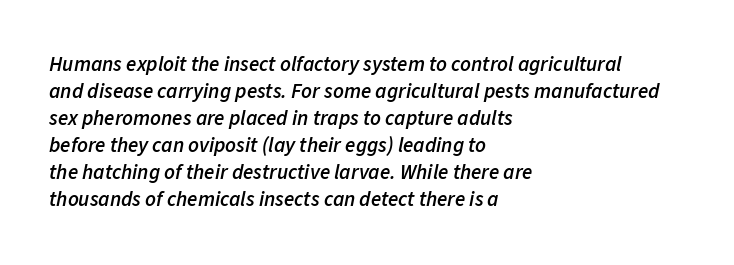
{"italic": "yes", "lean": "right", "slant_degrees": 11, "bold": "semi", "underline": "no", "align": "left", "line_spacing": "normal", "line_spacing_ratio": 1.29, "letter_spacing": "normal", "letter_spacing_em": 0.0, "glyph_px": 21}
